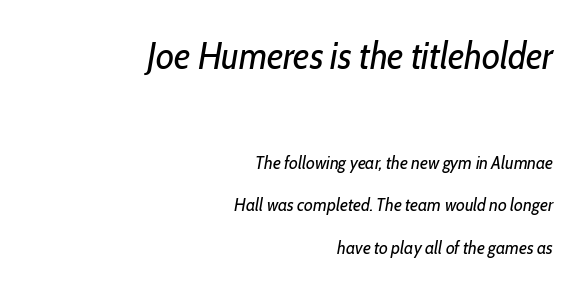
Character widths vary here, with narrow letters taking less room than wide ones. This block would shrink considerably if given ordinary leading; it's expanded now. A quiet, ordinary-to-light weight characterises the typeface. A typesetter would mark this as italic.
